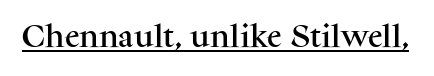
The image shows 25 px text type, upright; set normal letter spacing, underlined.
